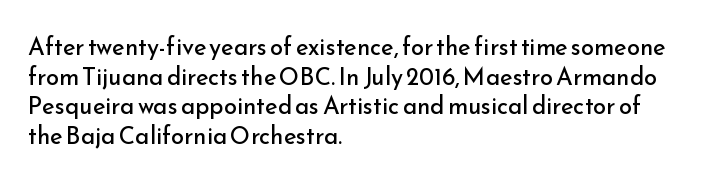
Words appear dense and cohesive because spacing is normal. Stem width sits at or under what a default text font uses. Honestly, there is no underline to notice here at all. The lettering stays uniformly vertical, giving the passage a roman look.
